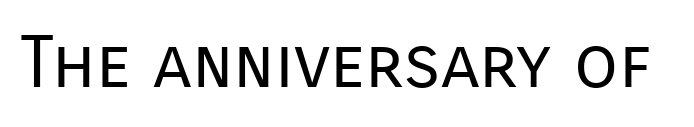
{"serif": "no", "italic": "no", "bold": "no", "weight": "regular", "width": "normal", "stroke_contrast": "low", "x_height": "medium", "monospaced": "no", "underline": "no", "letter_spacing": "normal", "letter_spacing_em": 0.0, "glyph_px": 72}
